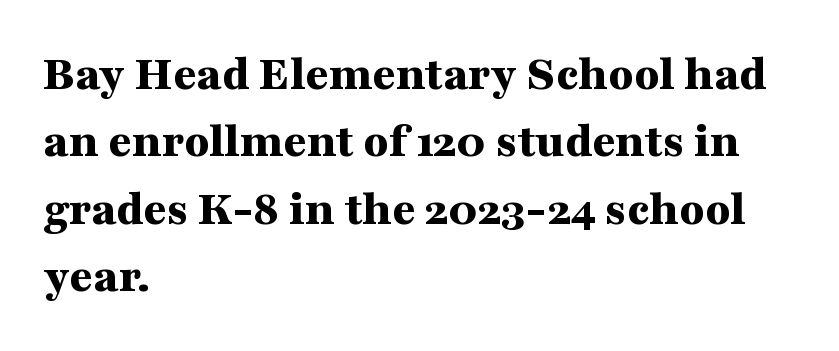
{"serif": "yes", "italic": "no", "bold": "yes", "weight": "bold", "width": "wide", "stroke_contrast": "medium", "x_height": "medium", "monospaced": "no", "underline": "no", "align": "left", "line_spacing": "normal", "line_spacing_ratio": 1.32, "letter_spacing": "normal", "letter_spacing_em": 0.0, "glyph_px": 51}
